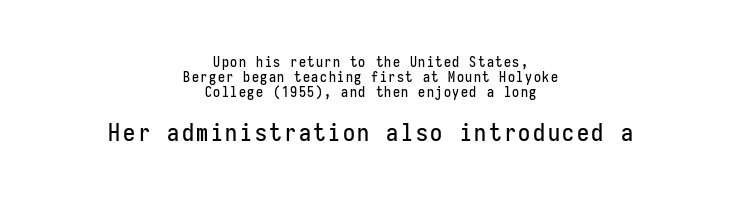
{"italic": "no", "underline": "no", "align": "center", "line_spacing": "tight", "line_spacing_ratio": 1.07, "larger_block": "second", "size_ratio": 1.71, "glyph_px": 24}
